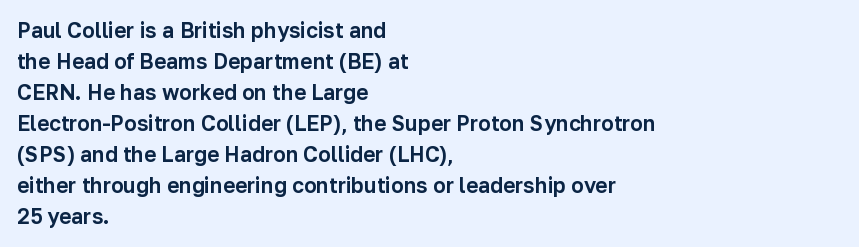
The image shows 21 px text type, upright; set left-aligned, normal line spacing (1.48x), normal letter spacing, not underlined.
